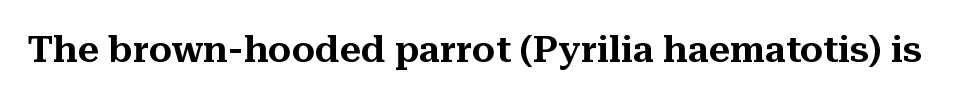
A typesetter would call this zero additional tracking. Varying glyph widths throughout — classic text-font behaviour. The gap between lines stays unmarked. Look at the bottom of the vertical strokes: they flare into serifs here.
